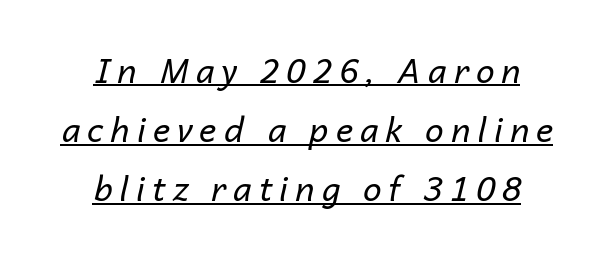
The image shows 33 px regular-weight type, italic (leaning right); set centered, line spacing 1.79x, unusually wide letter spacing (+0.22 em), underlined; low stroke contrast and a medium x-height.
